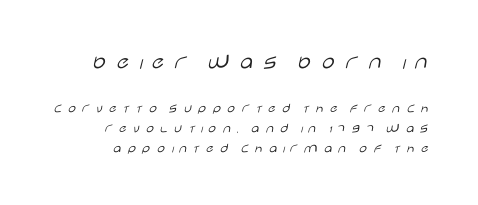
Q: Is the text bold? A: No.
Q: Is the text italic (slanted)? A: Yes.
Q: Is the text underlined? A: No.
Q: Is the spacing between letters normal or unusually wide? A: Unusually wide.
Q: Is the spacing between lines tight, normal or loose? A: Normal.
Q: Which block of text is set in a larger size, the first (top) or the second (bottom)? A: The first (top) one.
